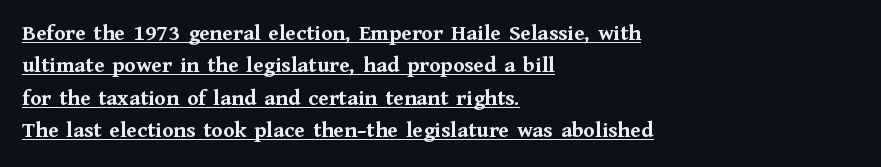
The face used here has the dense, thick strokes of a bold. In terms of letterspacing, this is plain default setting. This sample carries an underscore along the baseline area. The vertical gap from one line to the next is medium.
